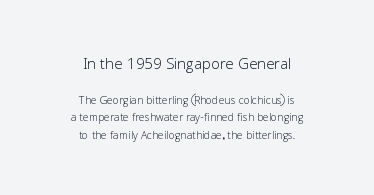
The whitespace from short lines is split evenly between both sides. In terms of letterspacing, this is plain default setting. Only glyphs here, with clear space below each row. Each stroke keeps to a modest, everyday thickness or less. Is there any slant? The stems are plumb.
